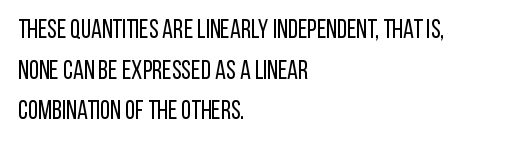
The image shows 26 px text type, upright; set left-aligned, normal line spacing (1.56x), normal letter spacing, not underlined.
